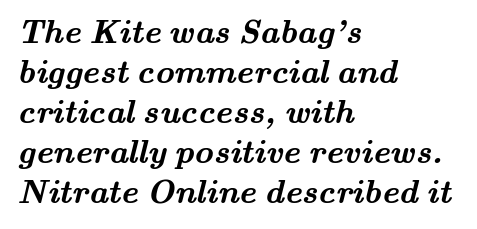
The image shows 33 px semibold, wide serif type; set left-aligned, line spacing 1.21x, normal letter spacing, not underlined; medium stroke contrast and a small x-height.
